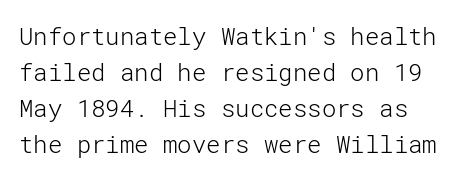
Q: Is the text bold? A: No.
Q: Is the text italic (slanted)? A: No, it is upright.
Q: Is the text underlined? A: No.
Q: How is the paragraph aligned? A: Left-aligned.
Q: Is the spacing between letters normal or unusually wide? A: Normal.
Q: Is the spacing between lines tight, normal or loose? A: Normal.
